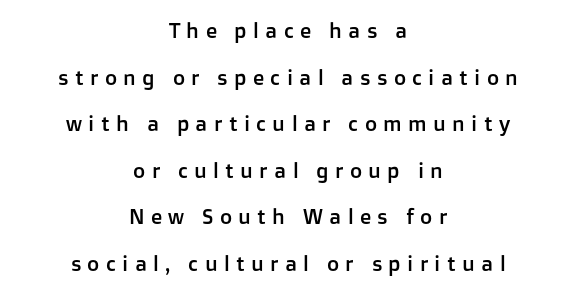
The image shows 21 px text type, upright; set centered, loose line spacing (2.22x), unusually wide letter spacing (+0.3 em), not underlined.
